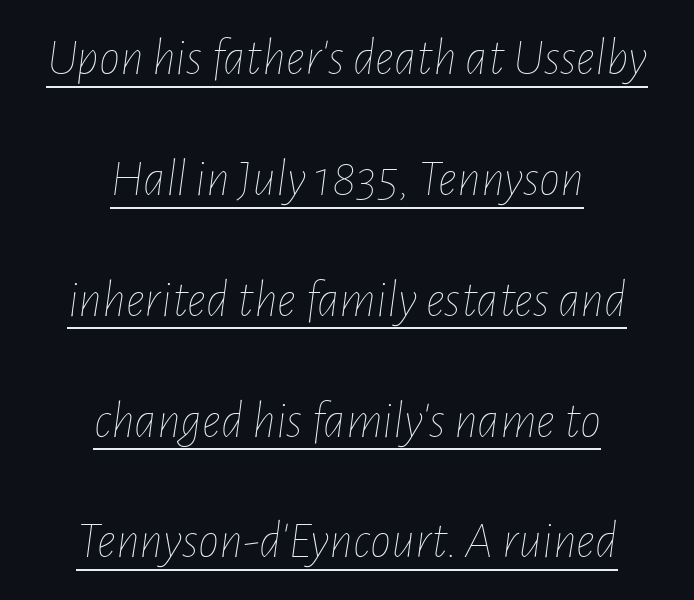
Every character sits at an angle, as italics do. Unbolded letterforms with no extra heft. Like a heading marked for emphasis, these lines bear an underscore. Do the characters align in a grid? No, the font is proportional. One-word summary of the alignment: center.
